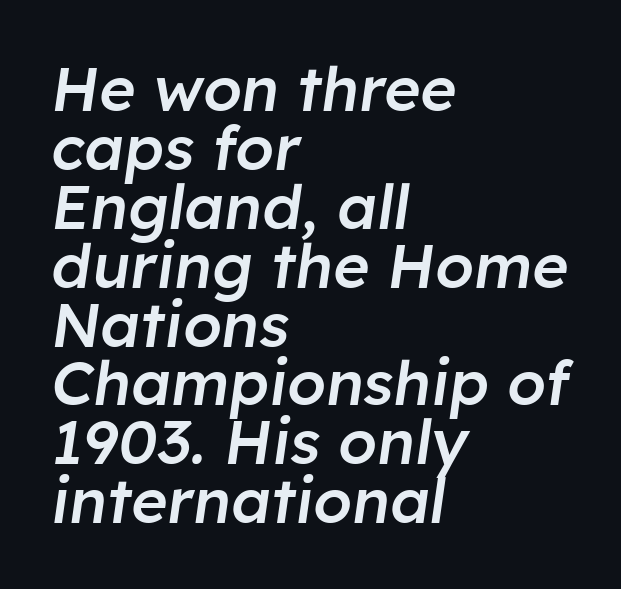
Q: Is the text bold? A: Semi-bold.
Q: Is the text italic (slanted)? A: Yes, it leans right by about 8 degrees.
Q: Is the text underlined? A: No.
Q: How is the paragraph aligned? A: Left-aligned.
Q: Is the spacing between letters normal or unusually wide? A: Normal.
Q: Is the spacing between lines tight, normal or loose? A: Tight.
Q: Width (condensed, normal, or wide)? A: Normal.
Q: Stroke contrast? A: Low.
Q: x-height? A: Medium.
Q: Monospaced? A: No.
